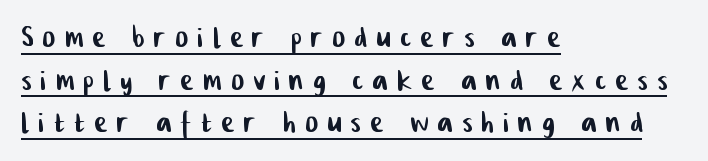
The image shows 38 px condensed sans-serif type; set left-aligned, tight line spacing (1.12x), unusually wide letter spacing (+0.26 em), underlined; low stroke contrast and a medium x-height.
